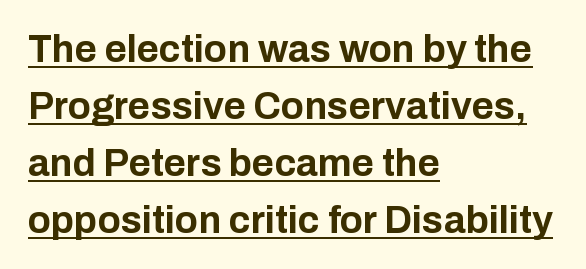
The image shows 38 px bold sans-serif type, upright; set left-aligned, normal line spacing (1.5x), normal letter spacing, underlined; low stroke contrast and a medium x-height.
